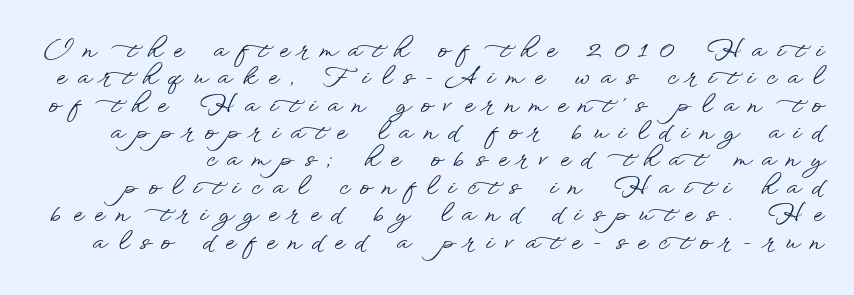
Decoration check: the copy has no underline. Line spacing here is tight. Compared with typical body copy, the letter spacing here is much looser.
